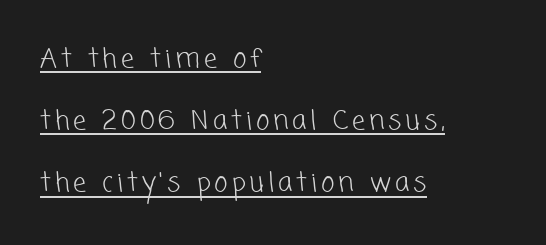
{"bold": "no", "underline": "yes", "align": "left", "line_spacing": "loose", "line_spacing_ratio": 2.39, "glyph_px": 26}
